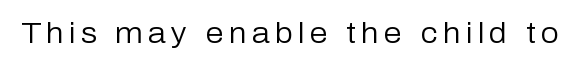
The image shows 29 px regular-weight sans-serif type, upright; set not underlined; low stroke contrast and a medium x-height.
